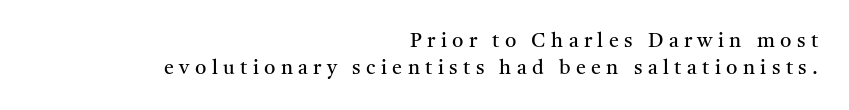
Baseline-to-baseline distance is the conventional proportion of letter height. Unlike italic type, these characters show no tilt at all. A quiet, ordinary-to-light weight characterises the typeface. Is the block centered? No — it sits flush against the right margin.
